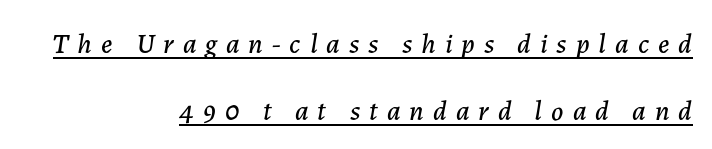
The image shows 28 px text type, italic (leaning right); set right-aligned, loose line spacing (2.39x), unusually wide letter spacing (+0.32 em), underlined; low stroke contrast and a medium x-height.
